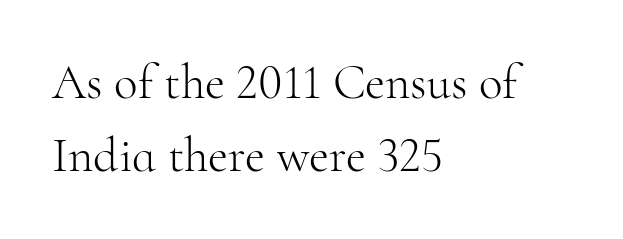
The space beneath each line is pristine and unruled. To sum up the face: it has serifs. Every row of glyphs begins at an identical x-position on the left. This is not heavy type; no bold has been used. Rows of type keep a routine distance in the vertical direction.
